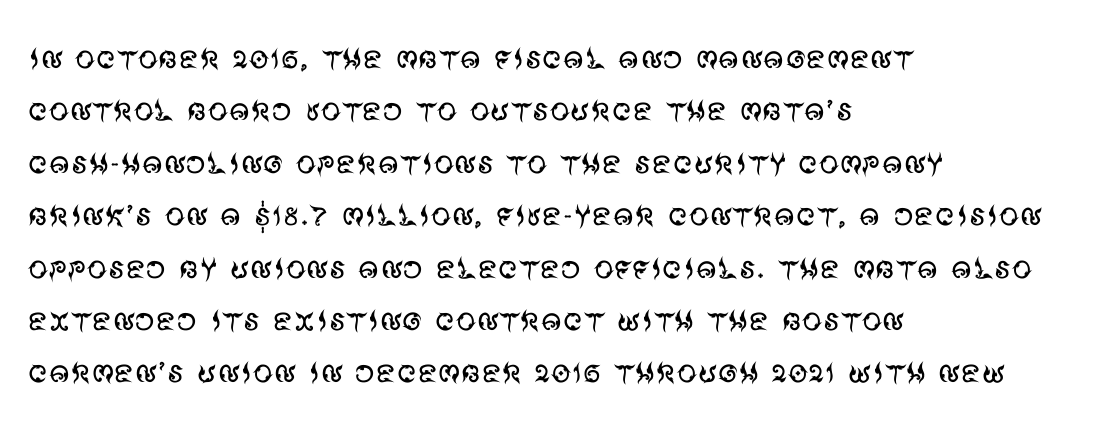
{"serif": "no", "italic": "no", "bold": "no", "weight": "regular", "width": "normal", "stroke_contrast": "medium", "x_height": "large", "monospaced": "no", "underline": "no", "align": "left", "line_spacing": "normal", "line_spacing_ratio": 1.31, "letter_spacing": "normal", "letter_spacing_em": 0.0, "glyph_px": 40}
